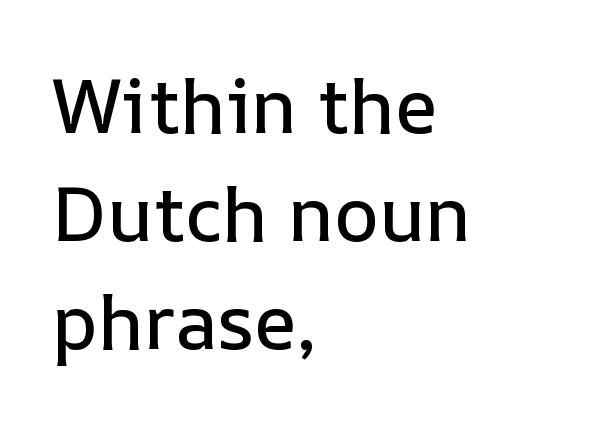
Q: Is the text italic (slanted)? A: No, it is upright.
Q: Is the text underlined? A: No.
Q: How is the paragraph aligned? A: Left-aligned.
Q: Is the spacing between letters normal or unusually wide? A: Normal.
Q: Is the spacing between lines tight, normal or loose? A: Normal.
Q: Width (condensed, normal, or wide)? A: Normal.
Q: Stroke contrast? A: Low.
Q: x-height? A: Medium.
Q: Monospaced? A: No.
